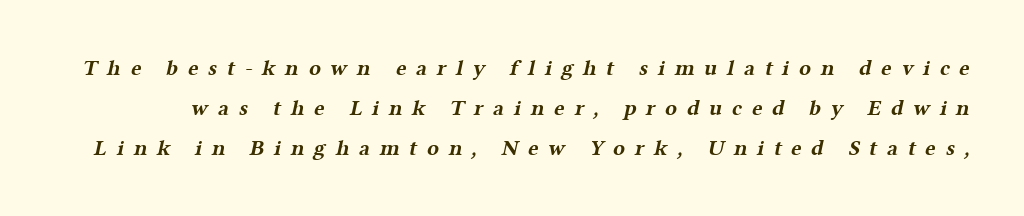
Q: Is the text bold? A: Yes.
Q: Is the text underlined? A: No.
Q: Is the spacing between letters normal or unusually wide? A: Unusually wide.
